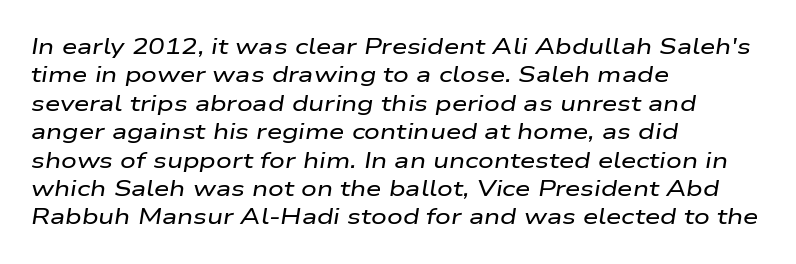
{"italic": "yes", "lean": "right", "slant_degrees": 9, "underline": "no", "align": "left", "line_spacing": "normal", "line_spacing_ratio": 1.29, "letter_spacing": "normal", "letter_spacing_em": 0.0, "glyph_px": 22}
